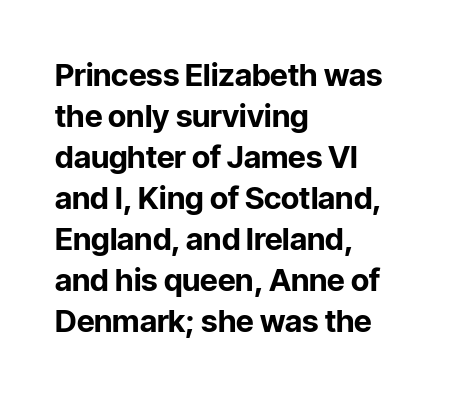
Q: Is the text bold? A: Yes.
Q: Is the text italic (slanted)? A: No, it is upright.
Q: Is the typeface a serif or a sans-serif typeface? A: Sans-serif.
Q: Is the text underlined? A: No.
Q: How is the paragraph aligned? A: Left-aligned.
Q: Is the spacing between letters normal or unusually wide? A: Normal.
Q: Is the spacing between lines tight, normal or loose? A: Normal.
Q: Width (condensed, normal, or wide)? A: Normal.
Q: Stroke contrast? A: Low.
Q: x-height? A: Medium.
Q: Monospaced? A: No.
